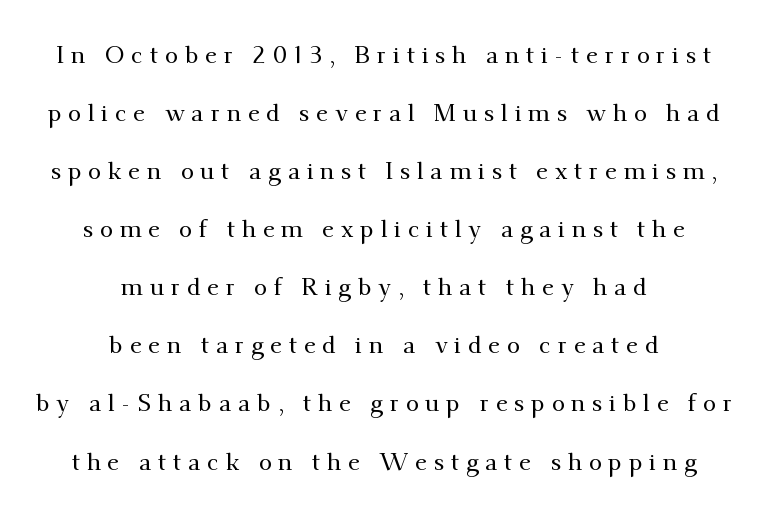
Q: Is the text italic (slanted)? A: No, it is upright.
Q: Is the text underlined? A: No.
Q: How is the paragraph aligned? A: Centered.
Q: Is the spacing between letters normal or unusually wide? A: Unusually wide.
Q: Is the spacing between lines tight, normal or loose? A: Loose.
